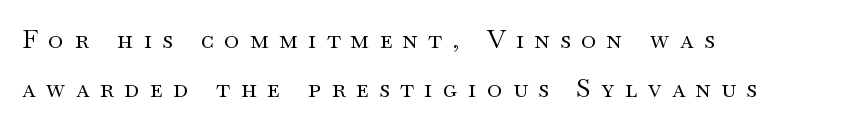
{"italic": "no", "bold": "no", "underline": "no", "align": "left", "line_spacing": "loose", "line_spacing_ratio": 1.9, "letter_spacing": "wide", "letter_spacing_em": 0.41, "glyph_px": 26}
